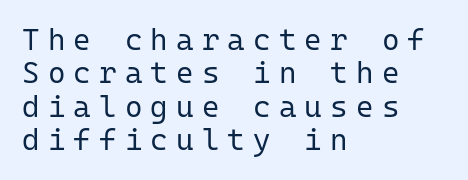
Q: Is the text bold? A: No.
Q: Is the text italic (slanted)? A: No, it is upright.
Q: Is the typeface a serif or a sans-serif typeface? A: Sans-serif.
Q: Is the text underlined? A: No.
Q: How is the paragraph aligned? A: Left-aligned.
Q: Is the spacing between letters normal or unusually wide? A: Unusually wide.
Q: Is the spacing between lines tight, normal or loose? A: Tight.
Q: Width (condensed, normal, or wide)? A: Normal.
Q: Stroke contrast? A: Low.
Q: x-height? A: Medium.
Q: Monospaced? A: Yes.
